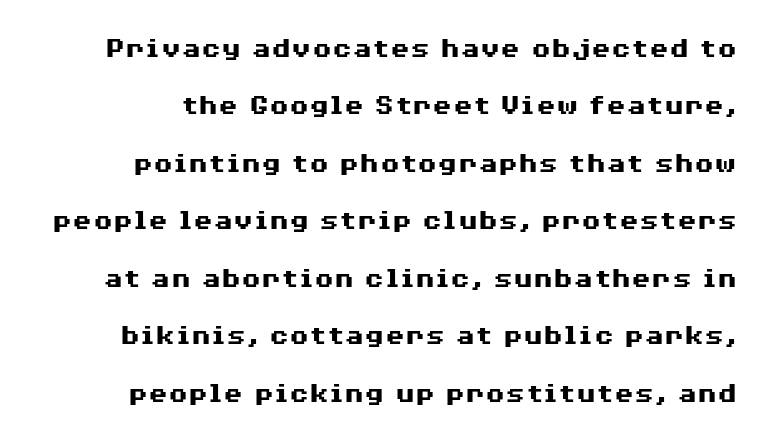
Q: Is the text bold? A: Yes.
Q: Is the text italic (slanted)? A: No, it is upright.
Q: Is the typeface a serif or a sans-serif typeface? A: Sans-serif.
Q: Is the text underlined? A: No.
Q: Is the spacing between letters normal or unusually wide? A: Normal.
Q: Is the spacing between lines tight, normal or loose? A: Loose.
Q: Width (condensed, normal, or wide)? A: Wide.
Q: Stroke contrast? A: Medium.
Q: x-height? A: Medium.
Q: Monospaced? A: No.
